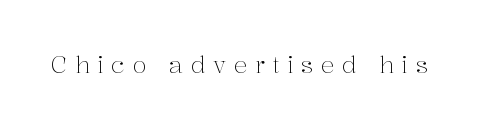
The passage shown has open, widely tracked lettering throughout. Is this a heavy cut? Hardly; it is regular or lighter. The gap between lines stays unmarked. Ordinary non-slanted type is in use.
